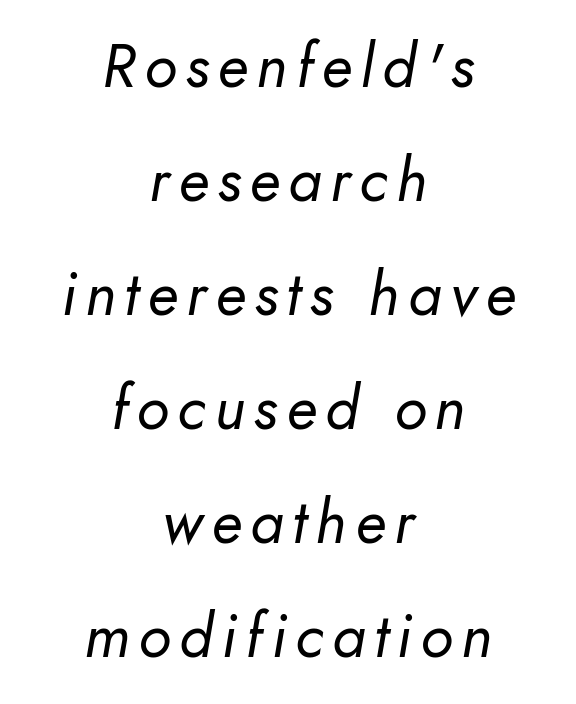
The image shows 61 px regular-weight type, italic (leaning right); set centered, line spacing 1.87x, not underlined; low stroke contrast and a small x-height.
